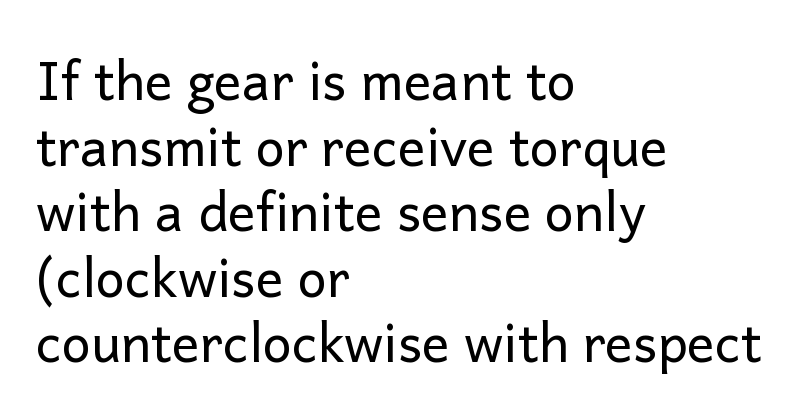
{"serif": "no", "italic": "no", "bold": "no", "weight": "regular", "width": "normal", "stroke_contrast": "low", "x_height": "medium", "monospaced": "no", "underline": "no", "align": "left", "line_spacing": "normal", "line_spacing_ratio": 1.26, "letter_spacing": "normal", "letter_spacing_em": 0.0, "glyph_px": 52}
